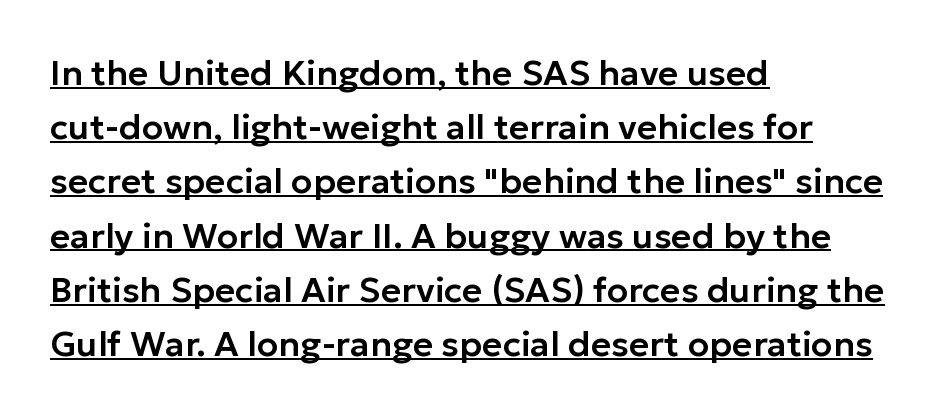
The image shows 35 px sans-serif type, upright; set left-aligned, normal line spacing (1.55x), normal letter spacing, underlined; low stroke contrast and a medium x-height.
